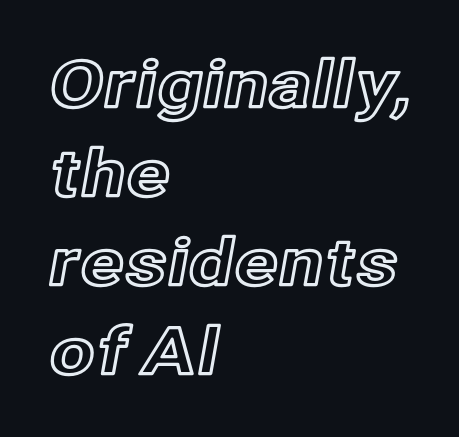
This rendering features lettering with no underline. Short note: letters normally spaced. You could not count columns in this text — the font is proportionally spaced. A normal amount of white space separates one row of letters from the next. The rag falls on the right side of this text block.
